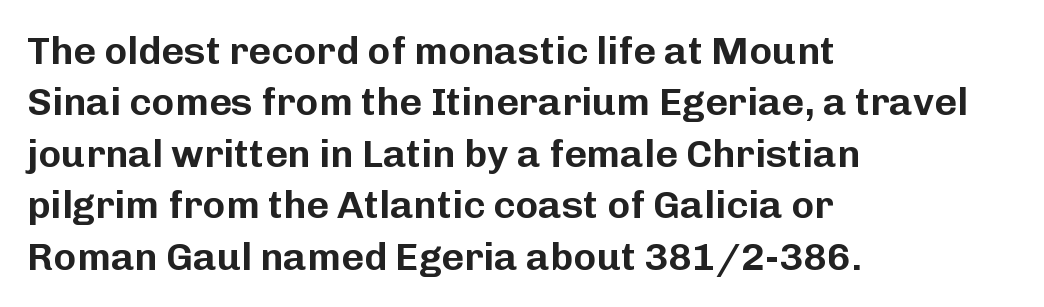
Q: Is the text italic (slanted)? A: No, it is upright.
Q: Is the typeface a serif or a sans-serif typeface? A: Sans-serif.
Q: Is the text underlined? A: No.
Q: How is the paragraph aligned? A: Left-aligned.
Q: Is the spacing between letters normal or unusually wide? A: Normal.
Q: Is the spacing between lines tight, normal or loose? A: Normal.
Q: Width (condensed, normal, or wide)? A: Normal.
Q: Stroke contrast? A: Low.
Q: x-height? A: Medium.
Q: Monospaced? A: No.
